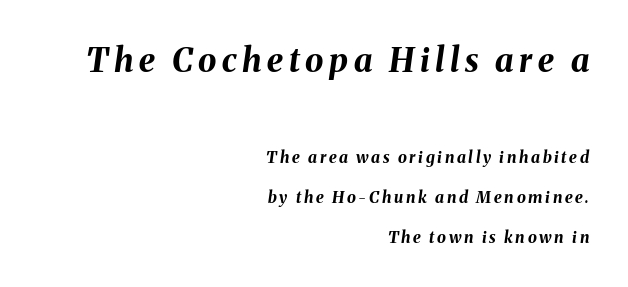
Q: Is the text bold? A: Yes.
Q: Is the text italic (slanted)? A: Yes, it leans right by about 8 degrees.
Q: Is the text underlined? A: No.
Q: How is the paragraph aligned? A: Right-aligned.
Q: Is the spacing between lines tight, normal or loose? A: Loose.
Q: Which block of text is set in a larger size, the first (top) or the second (bottom)? A: The first (top) one.
Q: Width (condensed, normal, or wide)? A: Normal.
Q: Stroke contrast? A: Medium.
Q: x-height? A: Medium.
Q: Monospaced? A: No.
